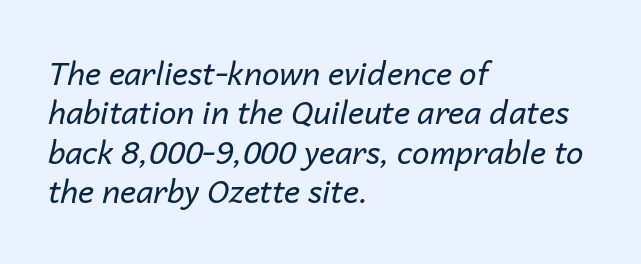
Q: Is the text bold? A: No.
Q: Is the text italic (slanted)? A: Yes, it leans right by about 14 degrees.
Q: Is the text underlined? A: No.
Q: How is the paragraph aligned? A: Left-aligned.
Q: Is the spacing between letters normal or unusually wide? A: Normal.
Q: Is the spacing between lines tight, normal or loose? A: Normal.
Q: Width (condensed, normal, or wide)? A: Normal.
Q: Stroke contrast? A: Low.
Q: x-height? A: Medium.
Q: Monospaced? A: No.
